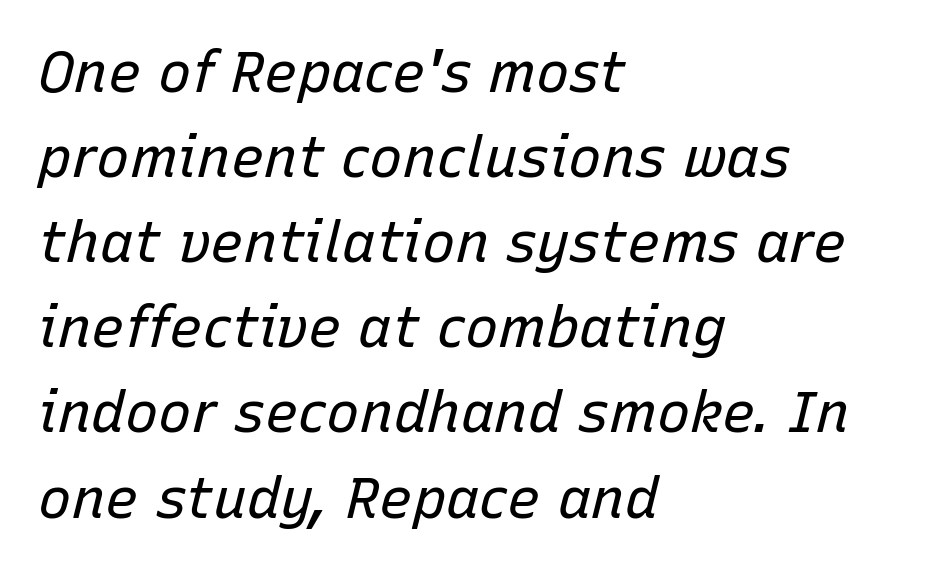
The image shows 56 px regular-weight type, italic (leaning right); set left-aligned, normal line spacing (1.52x), normal letter spacing, not underlined; low stroke contrast and a medium x-height.
